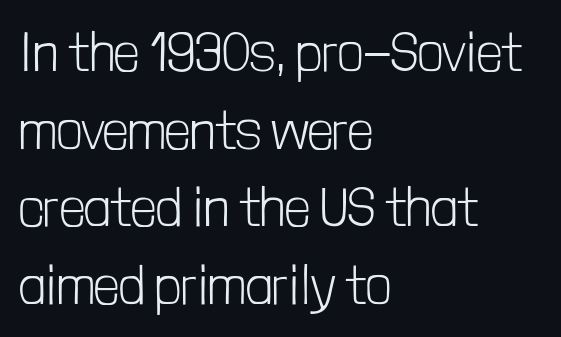
{"serif": "no", "italic": "no", "bold": "no", "weight": "light", "width": "condensed", "stroke_contrast": "low", "x_height": "medium", "monospaced": "no", "underline": "no", "align": "left", "line_spacing": "normal", "line_spacing_ratio": 1.41, "letter_spacing": "normal", "letter_spacing_em": 0.0, "glyph_px": 55}
